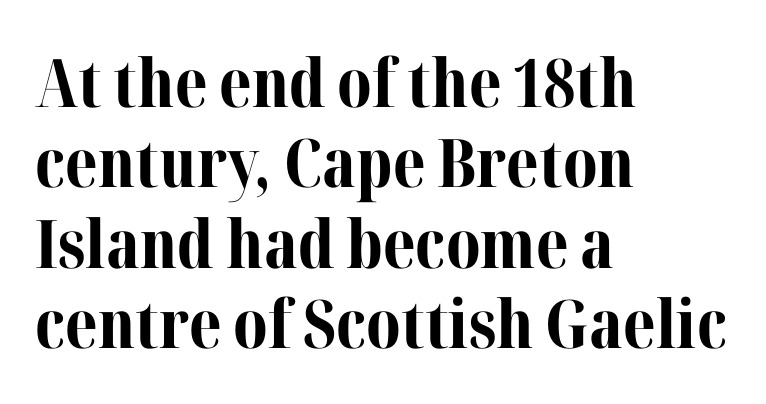
{"serif": "yes", "italic": "no", "bold": "yes", "weight": "bold", "width": "normal", "stroke_contrast": "medium", "x_height": "medium", "monospaced": "no", "underline": "no", "align": "left", "line_spacing_ratio": 1.2, "letter_spacing": "normal", "letter_spacing_em": 0.0, "glyph_px": 67}
